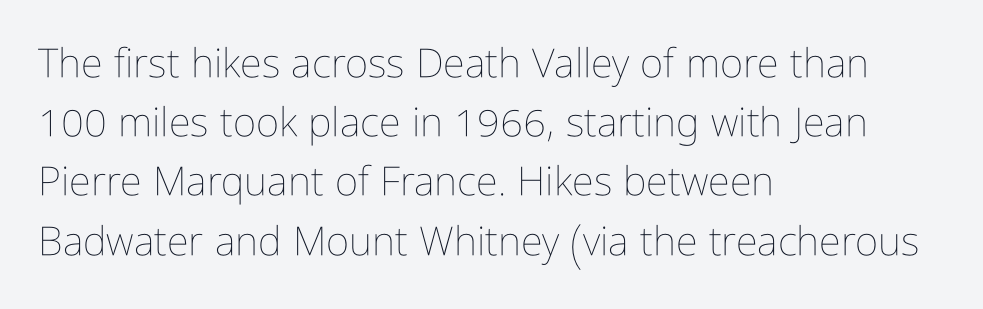
The characters are drawn with everyday or finer stroke widths. Character widths vary here, with narrow letters taking less room than wide ones. Honestly, there is no underline to notice here at all. A classic flush-left, rag-right setting is used for this passage. This block has exactly the height ordinary leading produces. These lines were composed using upright roman letters.
